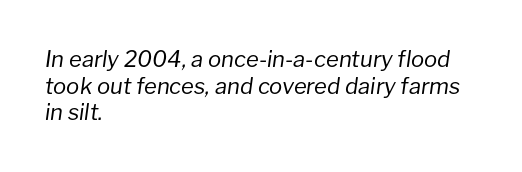
{"italic": "yes", "lean": "right", "slant_degrees": 8, "bold": "no", "underline": "no", "align": "left", "line_spacing_ratio": 1.21, "letter_spacing": "normal", "letter_spacing_em": 0.0, "glyph_px": 22}
